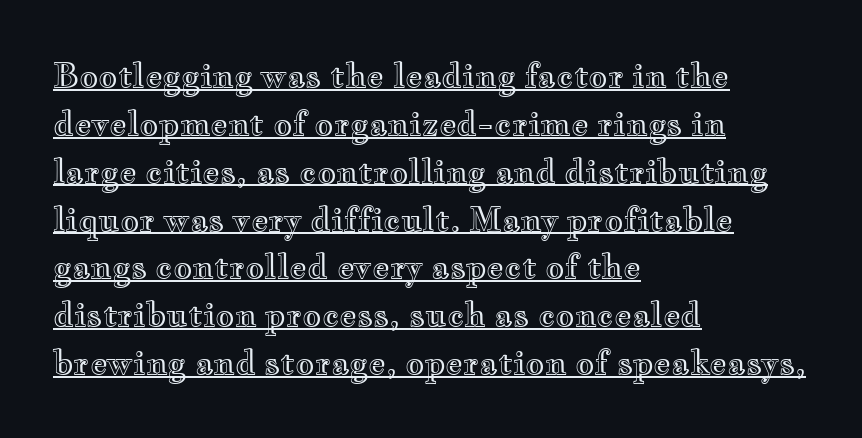
The string is rendered with underlining switched on. A roman cut, with each character standing at attention. Does extra space separate the letters? No, they use regular spacing. If you drew a ruler down the left edge, every line would touch it. Looks like regular typesetting: each glyph gets only the width it needs. This sample keeps an unexceptional amount of space between lines.
